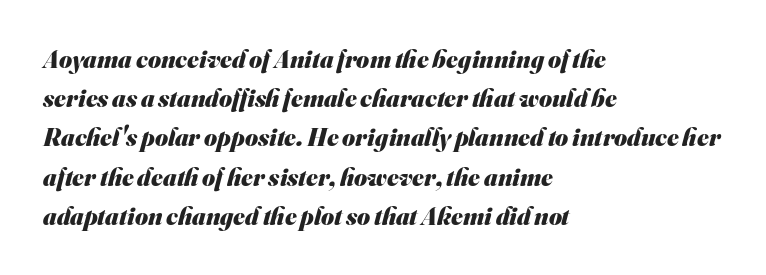
{"bold": "yes", "underline": "no", "align": "left", "line_spacing": "normal", "line_spacing_ratio": 1.57, "letter_spacing": "normal", "letter_spacing_em": 0.0, "glyph_px": 25}
